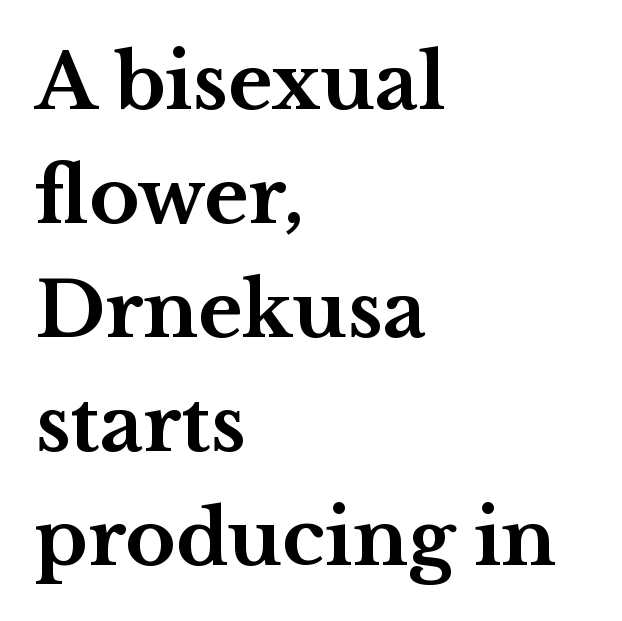
Vertical strokes here are truly vertical. The face used here is proportionally spaced, like ordinary book or web type. Inter-character spacing is left at the font's built-in metrics. The typeface chosen for these lines features serifs.
